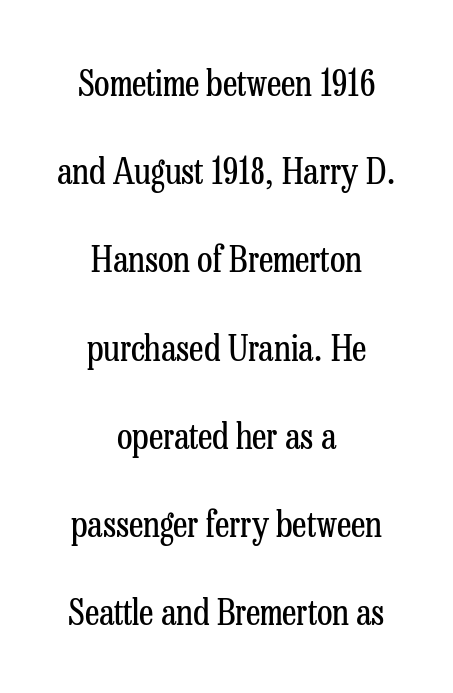
The image shows 36 px regular-weight, condensed serif type, upright; set centered, loose line spacing (2.45x), normal letter spacing, not underlined; low stroke contrast and a medium x-height.
